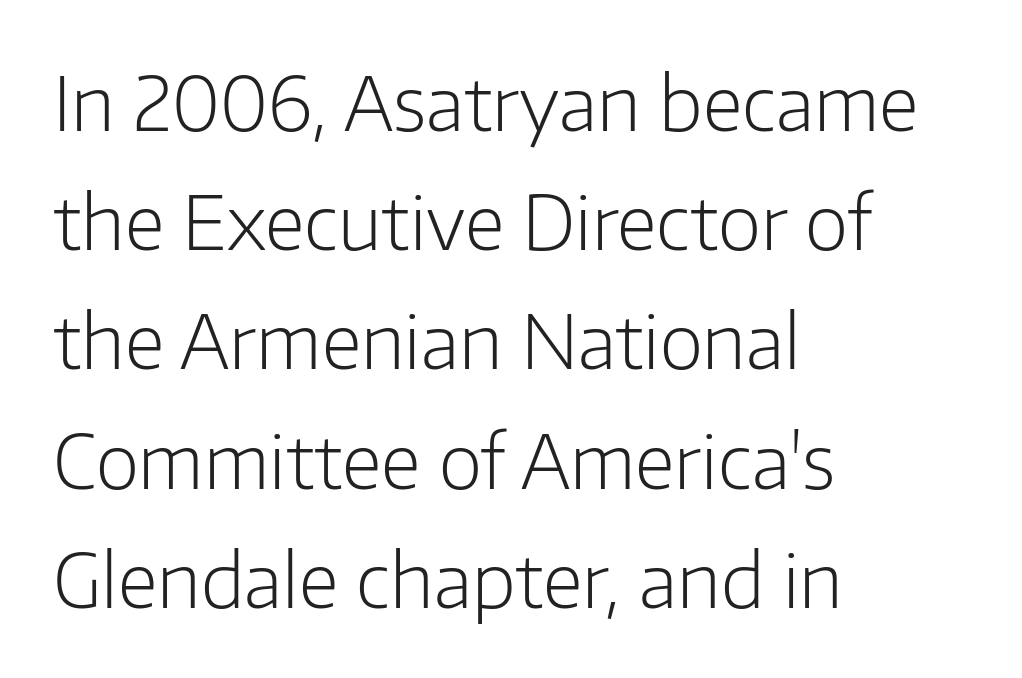
{"serif": "no", "italic": "no", "bold": "no", "weight": "light", "width": "normal", "stroke_contrast": "low", "x_height": "medium", "monospaced": "no", "underline": "no", "align": "left", "line_spacing": "normal", "line_spacing_ratio": 1.59, "letter_spacing": "normal", "letter_spacing_em": 0.0, "glyph_px": 75}
